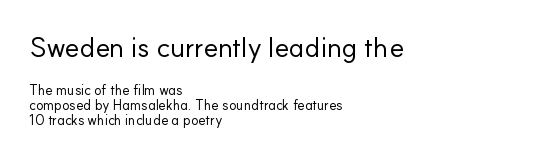
Q: Is the text bold? A: No.
Q: Is the text italic (slanted)? A: No, it is upright.
Q: Is the typeface a serif or a sans-serif typeface? A: Sans-serif.
Q: Is the text underlined? A: No.
Q: How is the paragraph aligned? A: Left-aligned.
Q: Is the spacing between letters normal or unusually wide? A: Normal.
Q: Is the spacing between lines tight, normal or loose? A: Tight.
Q: Which block of text is set in a larger size, the first (top) or the second (bottom)? A: The first (top) one.
Q: Width (condensed, normal, or wide)? A: Normal.
Q: Stroke contrast? A: Low.
Q: x-height? A: Small.
Q: Monospaced? A: No.
